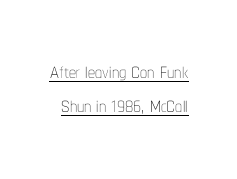
The image shows 28 px thin, condensed type, upright; set line spacing 1.23x, normal letter spacing, underlined; low stroke contrast and a medium x-height.
